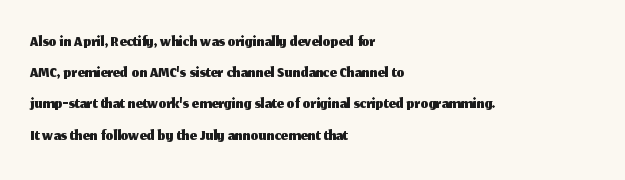
{"italic": "no", "underline": "no", "align": "left", "line_spacing": "normal", "line_spacing_ratio": 1.25, "letter_spacing": "normal", "letter_spacing_em": 0.0, "glyph_px": 25}
